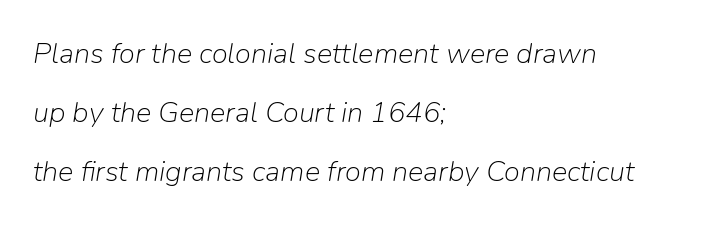
The image shows 29 px light type, italic (leaning right); set left-aligned, loose line spacing (2.03x), normal letter spacing, not underlined; low stroke contrast and a medium x-height.
